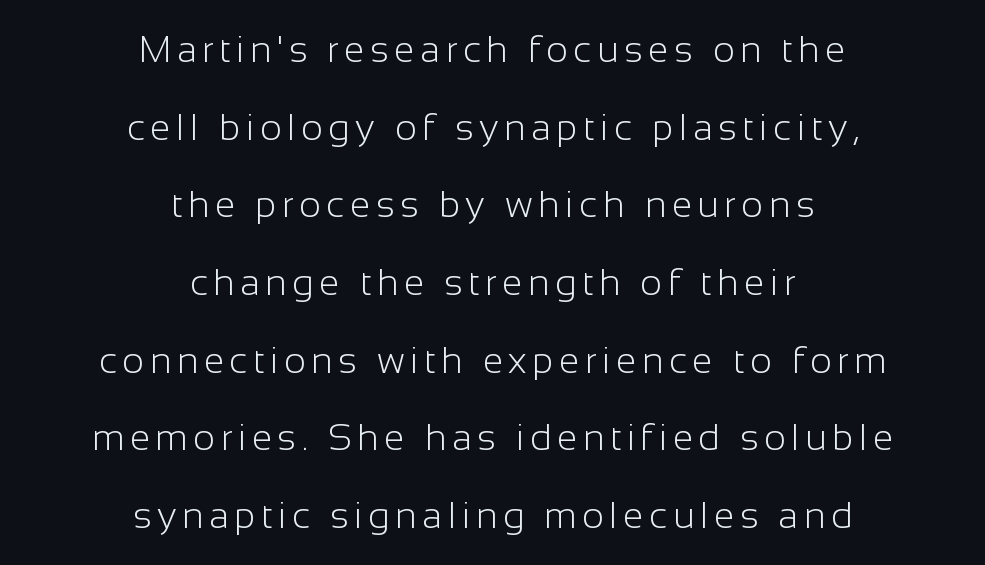
This rendering features lettering with no underline. Each line is balanced around a shared central axis. This rendering employs a face without finishing strokes, i.e., a sans-serif. No italicization has been applied; the sample stays upright. Successive baselines arrive slowly, with a big drop between each.
